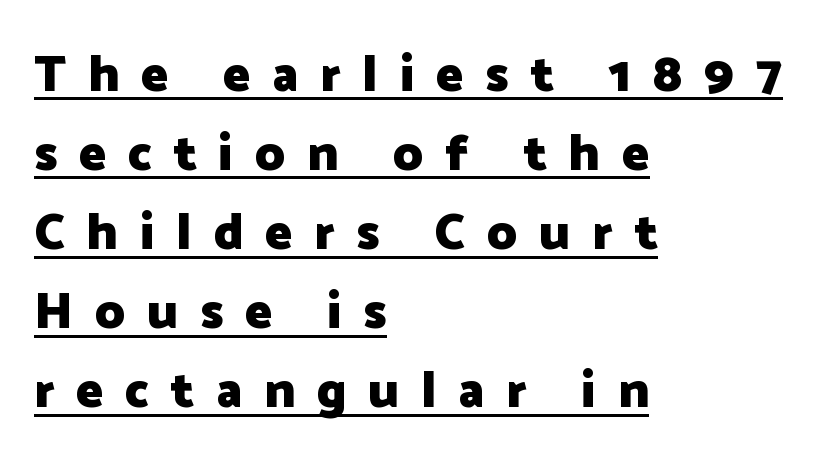
{"serif": "no", "italic": "no", "bold": "yes", "weight": "heavy", "width": "normal", "stroke_contrast": "low", "x_height": "medium", "monospaced": "no", "underline": "yes", "align": "left", "line_spacing": "normal", "line_spacing_ratio": 1.55, "letter_spacing": "wide", "letter_spacing_em": 0.43, "glyph_px": 51}
